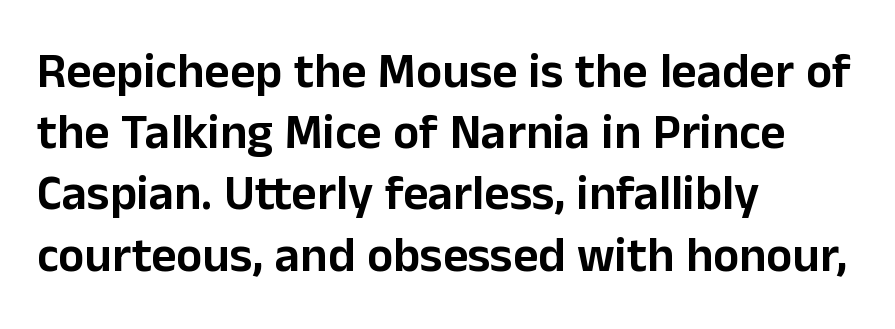
Q: Is the text italic (slanted)? A: No, it is upright.
Q: Is the typeface a serif or a sans-serif typeface? A: Sans-serif.
Q: Is the text underlined? A: No.
Q: How is the paragraph aligned? A: Left-aligned.
Q: Is the spacing between letters normal or unusually wide? A: Normal.
Q: Is the spacing between lines tight, normal or loose? A: Normal.
Q: Width (condensed, normal, or wide)? A: Normal.
Q: Stroke contrast? A: Low.
Q: x-height? A: Medium.
Q: Monospaced? A: No.
